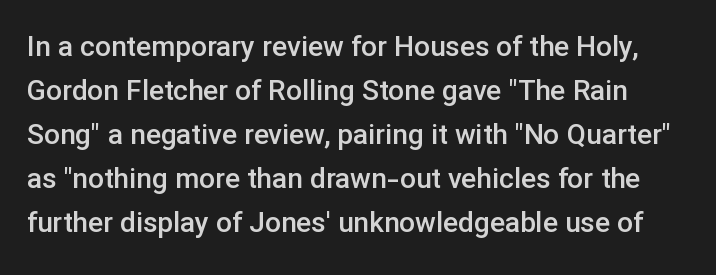
Looks like regular typesetting: each glyph gets only the width it needs. The face used here is rendered with its standard letterfit. Is the type bold? Partly — it's a semibold, heavier than regular but not fully bold. Just letters on the line, the space beneath them empty. Do the letters lean? They stand straight. Rows of type keep a routine distance in the vertical direction.
